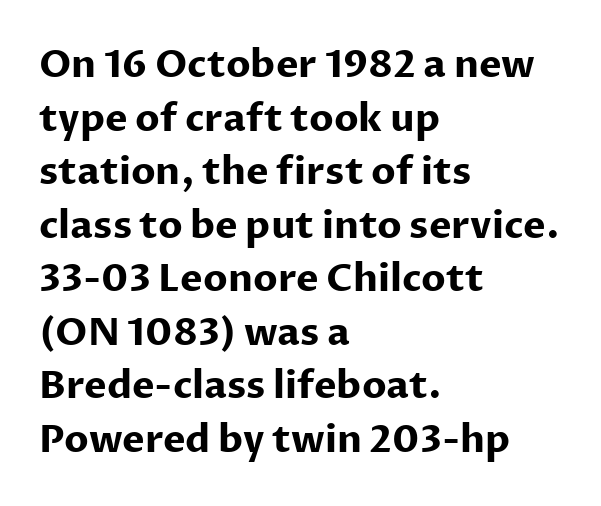
The image shows 38 px bold sans-serif type, upright; set left-aligned, normal line spacing (1.41x), normal letter spacing, not underlined; low stroke contrast and a medium x-height.
